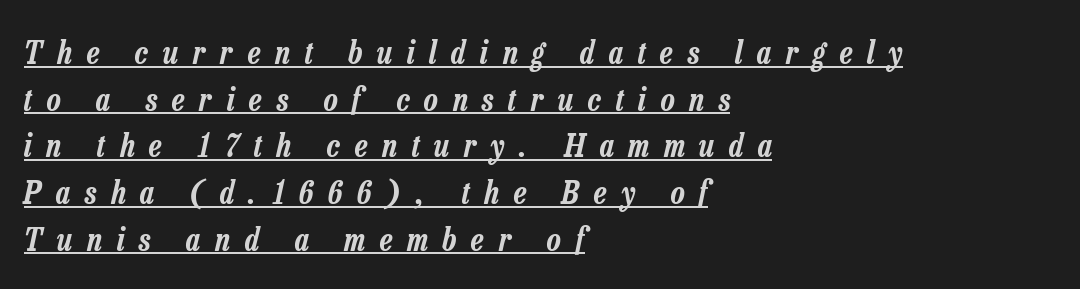
The image shows 32 px condensed type, italic (leaning right); set left-aligned, normal line spacing (1.46x), unusually wide letter spacing (+0.46 em), underlined; low stroke contrast and a medium x-height.
